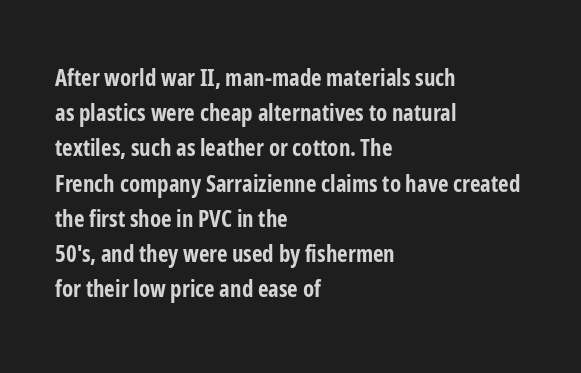
{"italic": "no", "bold": "yes", "underline": "no", "align": "left", "line_spacing": "normal", "line_spacing_ratio": 1.53, "letter_spacing": "normal", "letter_spacing_em": 0.0, "glyph_px": 23}
